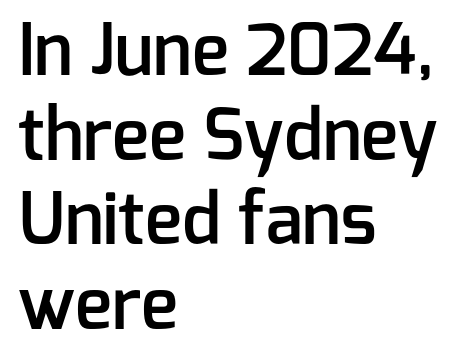
Q: Is the text bold? A: Semi-bold.
Q: Is the text italic (slanted)? A: No, it is upright.
Q: Is the typeface a serif or a sans-serif typeface? A: Sans-serif.
Q: Is the text underlined? A: No.
Q: How is the paragraph aligned? A: Left-aligned.
Q: Is the spacing between letters normal or unusually wide? A: Normal.
Q: Width (condensed, normal, or wide)? A: Normal.
Q: Stroke contrast? A: Low.
Q: x-height? A: Medium.
Q: Monospaced? A: No.
